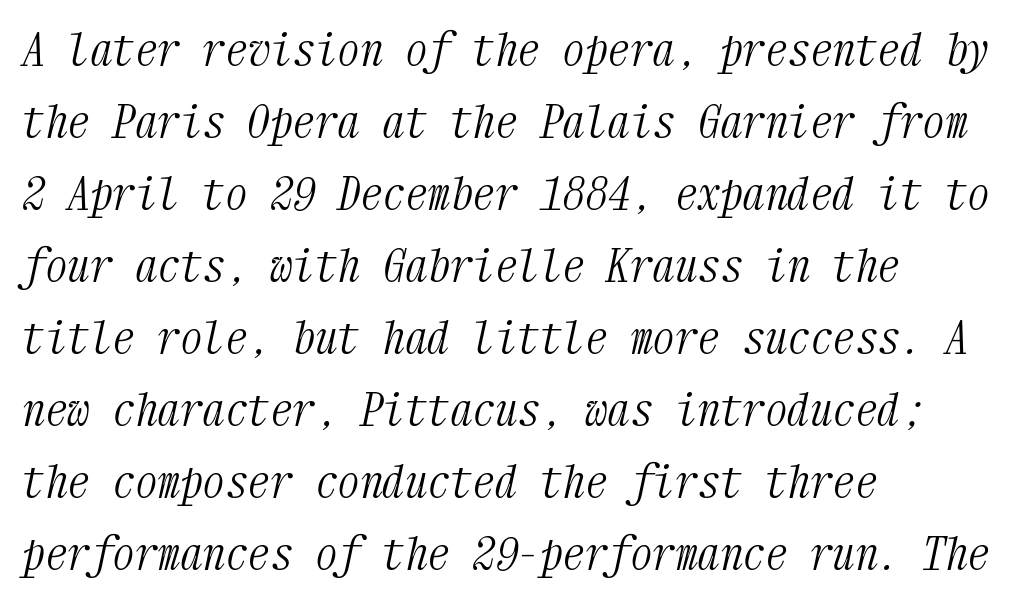
The image shows 45 px light, condensed serif type, italic (leaning right), monospaced; set left-aligned, normal line spacing (1.6x), normal letter spacing, not underlined; medium stroke contrast and a medium x-height.
